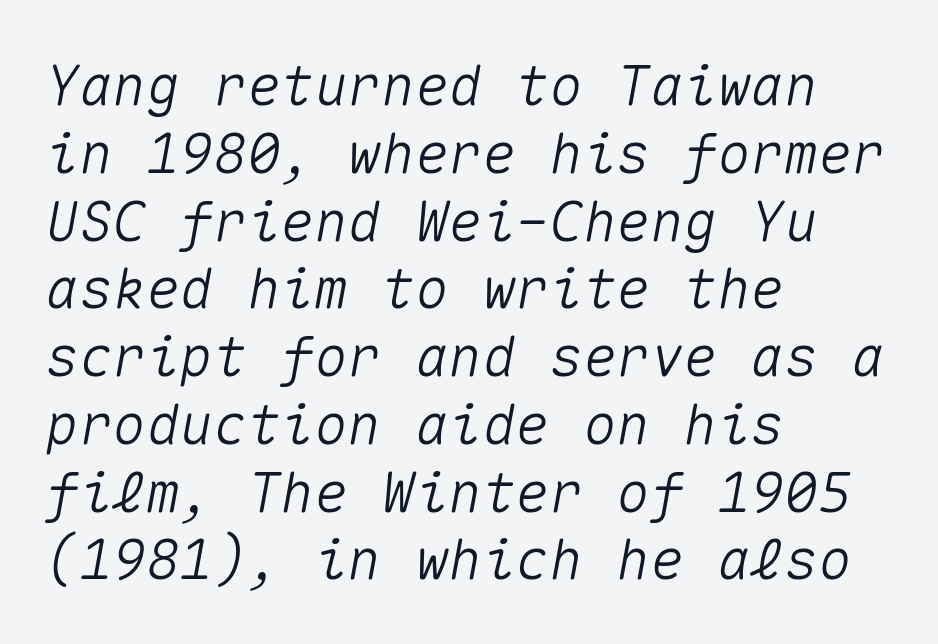
Quick note: underline off. The glyphs look as if they've been sheared to an angle. No extra tracking has been applied to these lines. Think of a typewriter: that constant character pitch is what you see here.
